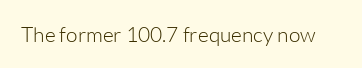
The passage shown is not underscored anywhere. The font's upright variant was chosen for this text. Stems here are at most as thick as an everyday book face. Observe the ordinary spacing: letters are neighbours, not strangers.
